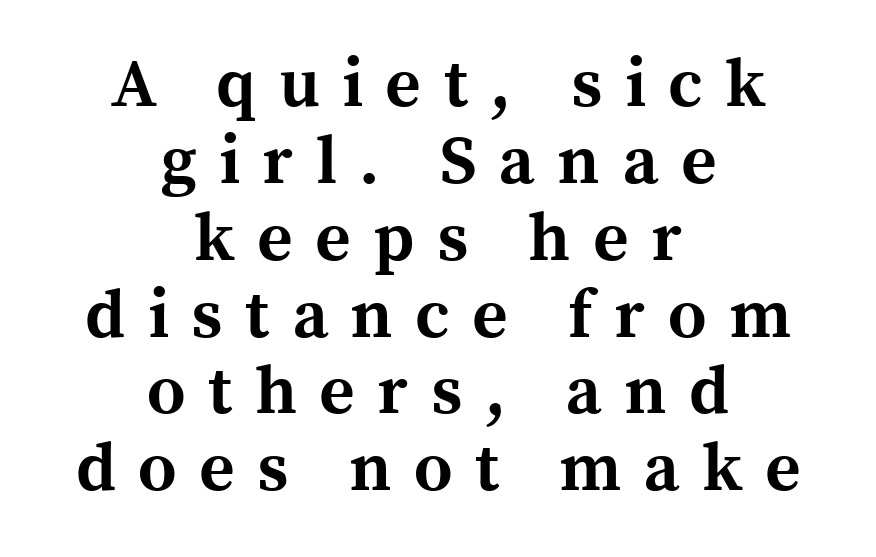
Q: Is the text bold? A: Yes.
Q: Is the text italic (slanted)? A: No, it is upright.
Q: Is the typeface a serif or a sans-serif typeface? A: Serif.
Q: Is the text underlined? A: No.
Q: How is the paragraph aligned? A: Centered.
Q: Is the spacing between letters normal or unusually wide? A: Unusually wide.
Q: Is the spacing between lines tight, normal or loose? A: Tight.
Q: Width (condensed, normal, or wide)? A: Normal.
Q: x-height? A: Medium.
Q: Monospaced? A: No.
